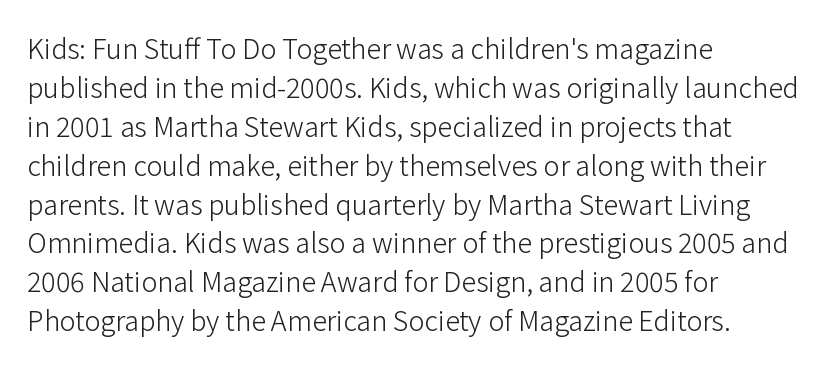
{"italic": "no", "bold": "no", "underline": "no", "align": "left", "line_spacing": "normal", "line_spacing_ratio": 1.44, "letter_spacing": "normal", "letter_spacing_em": 0.0, "glyph_px": 27}
